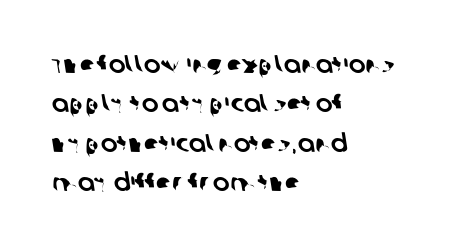
Check the space under the baseline: it is left empty. Line starts are locked; line ends wander. The lines sit at an ordinary, default distance from one another. Standard letterfit; no display-style spreading of the glyphs.
